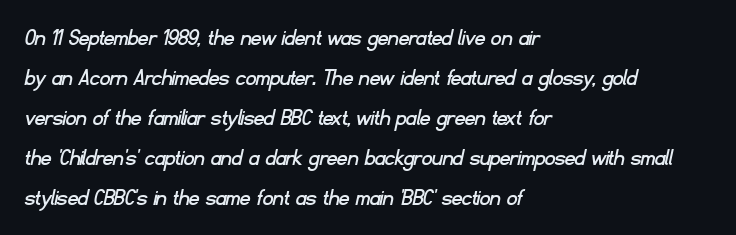
The specimen omits any rule beneath the text block's lines. A student would call this left alignment; a typographer would say flush left, rag right. Standard letterfit; no display-style spreading of the glyphs. Honestly, the row spacing looks completely unremarkable.
